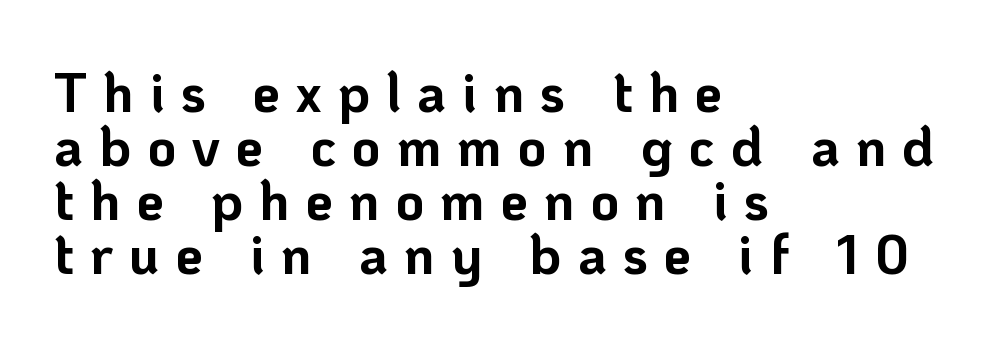
Each word looks stretched out because of the extra space between its letters. Successive baselines arrive quickly, one right under another. Which margin do the lines hug? The left one — the right edge is uneven. Letterform terminals end flat and unadorned throughout the passage.
